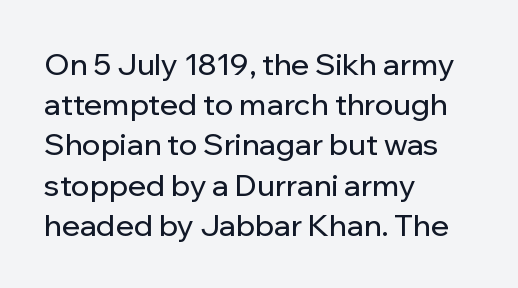
The image shows 30 px sans-serif type, upright; set left-aligned, normal line spacing (1.34x), normal letter spacing, not underlined; low stroke contrast and a medium x-height.
